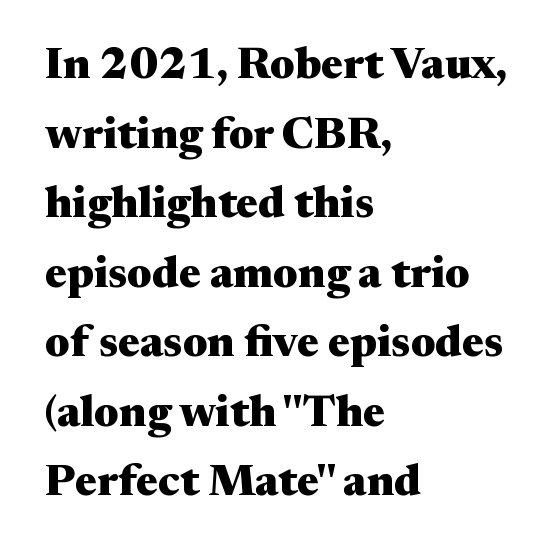
Descenders are the only things crossing below the line. These lines stack with their left ends in a neat column. Does the weight exceed regular? Yes, all the way to bold. You could not count columns in this text — the font is proportionally spaced. Compared with typical paragraphs, the rows here are spaced about the same. Vertical strokes here are truly vertical.
